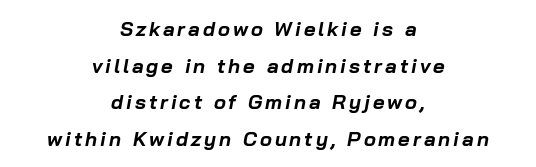
The image shows 20 px bold type, italic (leaning right); set centered, line spacing 1.83x, not underlined.
